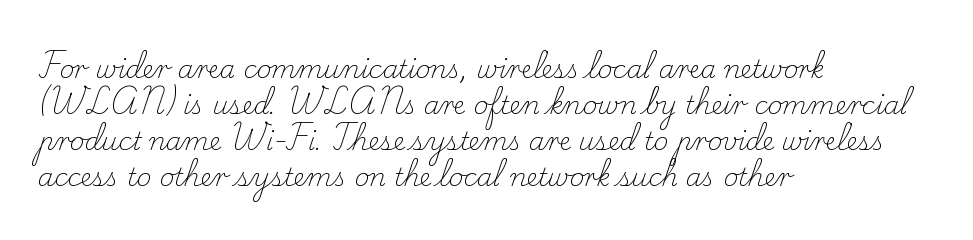
{"bold": "no", "underline": "no", "align": "left", "line_spacing": "normal", "line_spacing_ratio": 1.44, "letter_spacing": "normal", "letter_spacing_em": 0.0, "glyph_px": 25}
